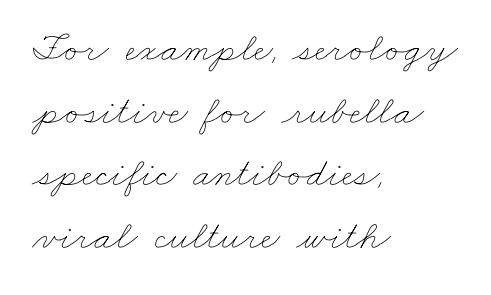
Q: Is the text bold? A: No.
Q: Is the text underlined? A: No.
Q: How is the paragraph aligned? A: Left-aligned.
Q: Is the spacing between letters normal or unusually wide? A: Normal.
Q: Is the spacing between lines tight, normal or loose? A: Normal.
Q: Width (condensed, normal, or wide)? A: Wide.
Q: Stroke contrast? A: Low.
Q: x-height? A: Small.
Q: Monospaced? A: No.
